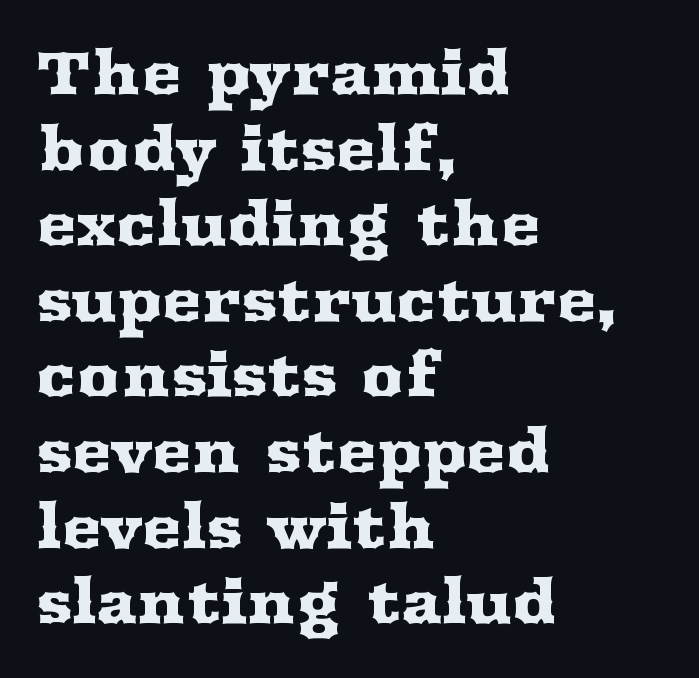
The image shows 60 px wide serif type, upright; set left-aligned, normal line spacing (1.26x), normal letter spacing, not underlined; medium stroke contrast and a medium x-height.
